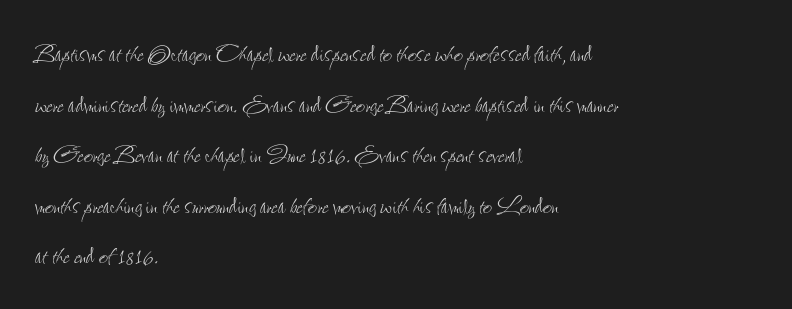
The passage shown is typed in a proportional face where columns would drift. The font sits on the lighter half of the weight spectrum, regular included. Leftover space on each line is placed entirely after the last word. Does the leading feel generous? No, just average. Inter-character spacing is left at the font's built-in metrics. No word sits above an underline.
